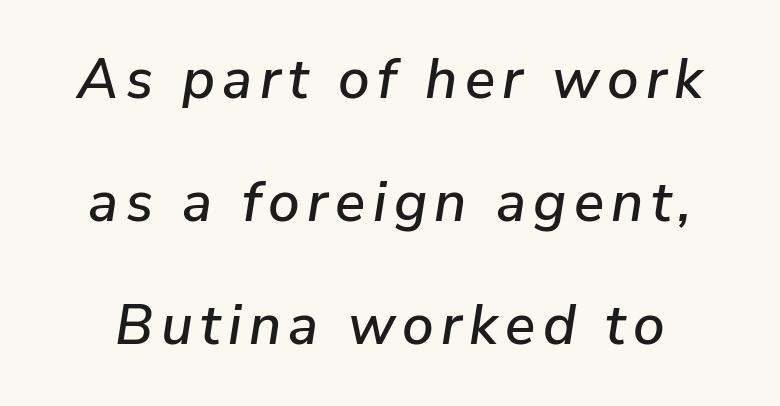
Leading is clearly above the norm, producing a sparse column. Character widths vary here, with narrow letters taking less room than wide ones. Check under the words: just untouched page. Emphasis-style slanted type is in use.
